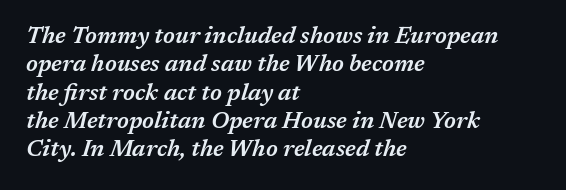
Q: Is the text bold? A: Semi-bold.
Q: Is the text italic (slanted)? A: Yes, it leans right by about 17 degrees.
Q: Is the text underlined? A: No.
Q: How is the paragraph aligned? A: Left-aligned.
Q: Is the spacing between letters normal or unusually wide? A: Normal.
